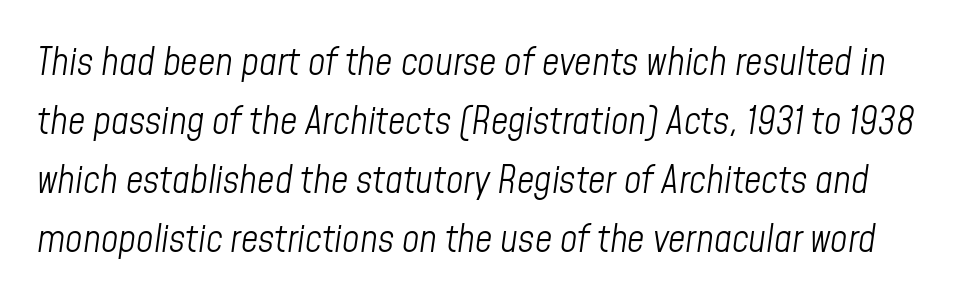
Q: Is the text bold? A: No.
Q: Is the text italic (slanted)? A: Yes, it leans right by about 8 degrees.
Q: Is the text underlined? A: No.
Q: Is the spacing between letters normal or unusually wide? A: Normal.
Q: Is the spacing between lines tight, normal or loose? A: Normal.
Q: Width (condensed, normal, or wide)? A: Condensed.
Q: Stroke contrast? A: Low.
Q: x-height? A: Medium.
Q: Monospaced? A: No.
